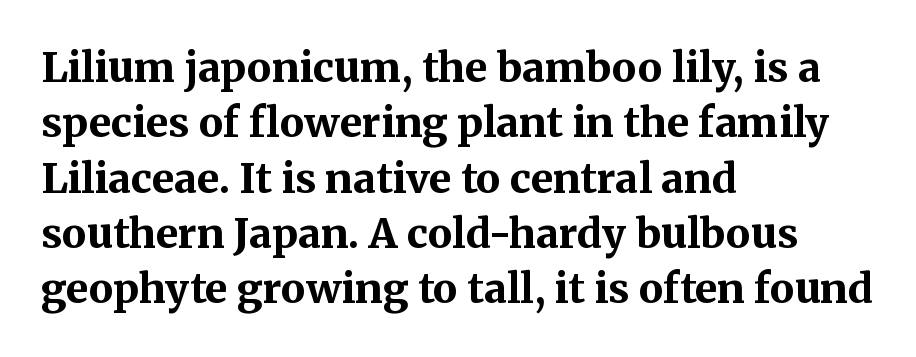
{"serif": "yes", "italic": "no", "bold": "yes", "weight": "bold", "width": "normal", "stroke_contrast": "medium", "x_height": "medium", "monospaced": "no", "underline": "no", "align": "left", "line_spacing": "normal", "line_spacing_ratio": 1.35, "letter_spacing": "normal", "letter_spacing_em": 0.0, "glyph_px": 41}
